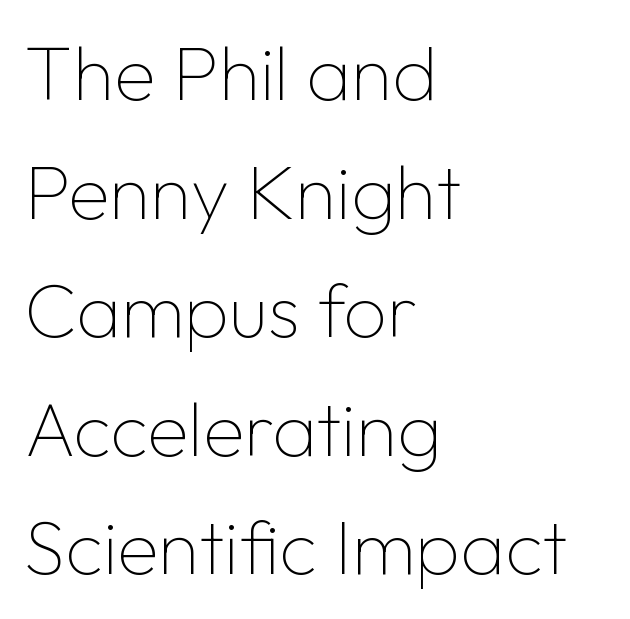
{"serif": "no", "italic": "no", "bold": "no", "weight": "thin", "width": "normal", "stroke_contrast": "low", "x_height": "medium", "monospaced": "no", "underline": "no", "align": "left", "line_spacing": "normal", "line_spacing_ratio": 1.56, "letter_spacing": "normal", "letter_spacing_em": 0.0, "glyph_px": 76}
